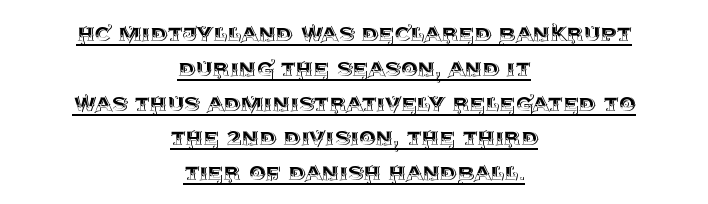
The image shows 27 px text type, upright; set centered, normal line spacing (1.29x), normal letter spacing, underlined.
